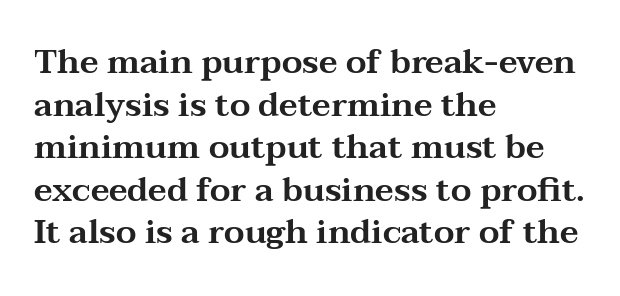
The space beneath each line is pristine and unruled. Varying glyph widths throughout — classic text-font behaviour. The font family rendered here belongs to the serif group. Normally led — the rows are evenly, conventionally spaced.
